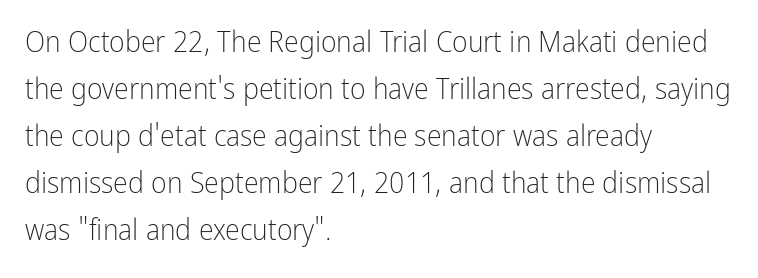
{"serif": "no", "italic": "no", "bold": "no", "weight": "light", "width": "condensed", "stroke_contrast": "low", "x_height": "medium", "monospaced": "no", "underline": "no", "align": "left", "line_spacing": "normal", "line_spacing_ratio": 1.57, "letter_spacing": "normal", "letter_spacing_em": 0.0, "glyph_px": 30}
